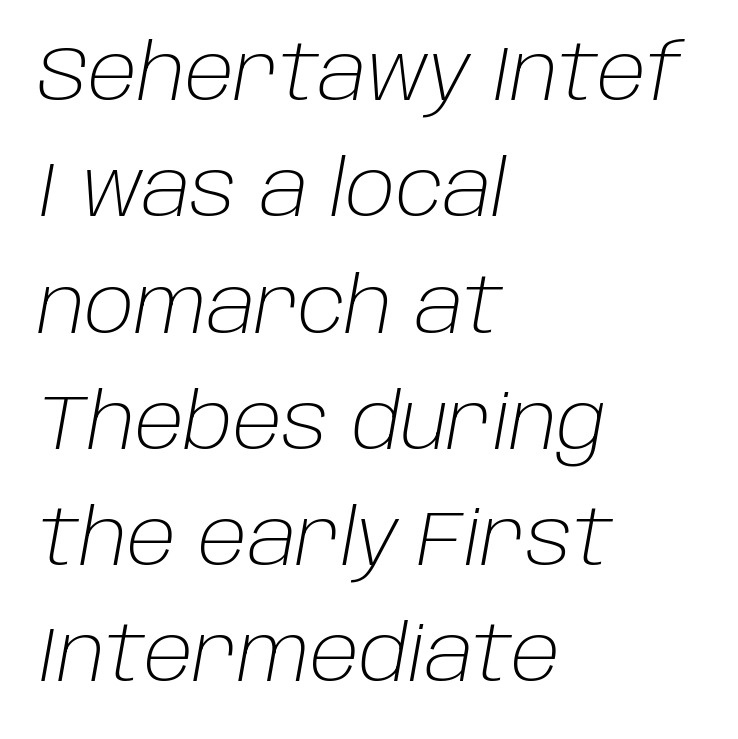
{"italic": "yes", "lean": "right", "slant_degrees": 10, "bold": "no", "weight": "light", "width": "normal", "stroke_contrast": "low", "x_height": "large", "monospaced": "no", "underline": "no", "align": "left", "line_spacing": "normal", "line_spacing_ratio": 1.51, "letter_spacing": "normal", "letter_spacing_em": 0.0, "glyph_px": 77}
